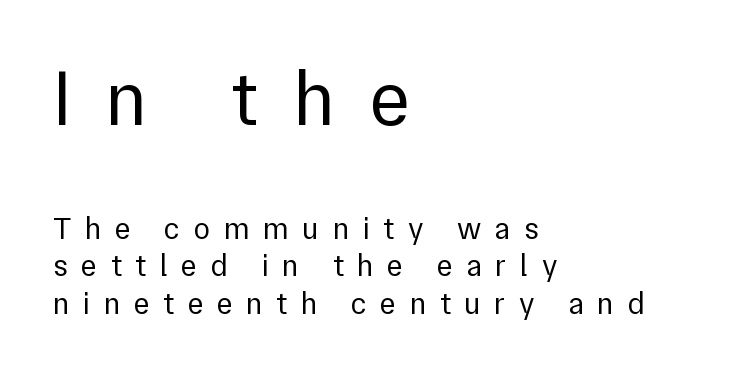
A roman cut, with each character standing at attention. Note the varied advance widths — an 'i' is clearly narrower than an 'm'. The text block is weighted toward the left margin, trailing off unevenly rightward. The designer went with a sans here, leaving each stem footless.
